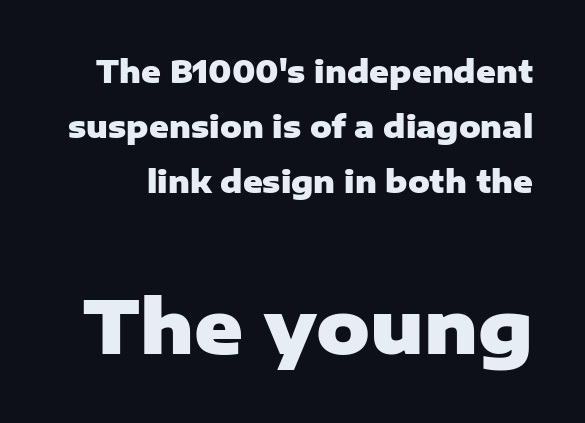
Italic? Not at all — the glyphs are vertical. Proportional: the letters do not fall into vertical columns. Honestly, the letter spacing is just normal — you wouldn't notice it. Only glyphs here, with clear space below each row. Typesetter's note — lower block bumped up in size, upper block left smaller.
